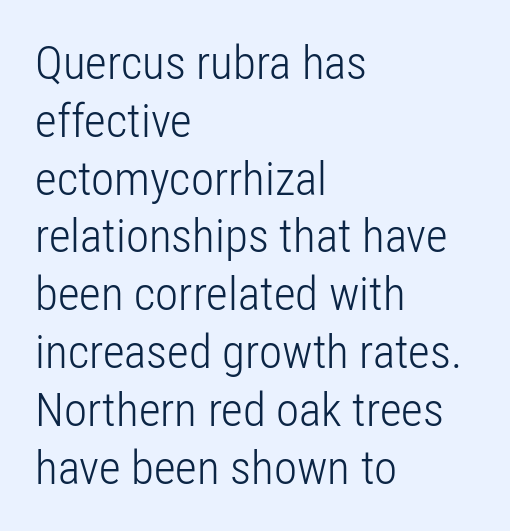
Q: Is the text bold? A: No.
Q: Is the text italic (slanted)? A: No, it is upright.
Q: Is the typeface a serif or a sans-serif typeface? A: Sans-serif.
Q: Is the text underlined? A: No.
Q: How is the paragraph aligned? A: Left-aligned.
Q: Is the spacing between letters normal or unusually wide? A: Normal.
Q: Width (condensed, normal, or wide)? A: Condensed.
Q: Stroke contrast? A: Low.
Q: x-height? A: Medium.
Q: Monospaced? A: No.
